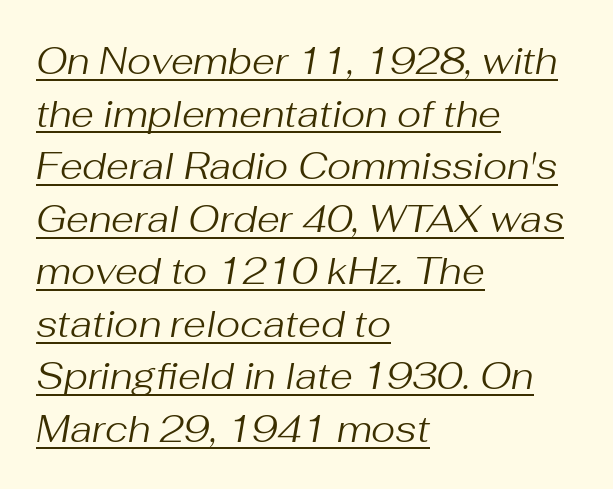
Q: Is the text bold? A: No.
Q: Is the text italic (slanted)? A: Yes, it leans right by about 10 degrees.
Q: Is the text underlined? A: Yes.
Q: How is the paragraph aligned? A: Left-aligned.
Q: Is the spacing between letters normal or unusually wide? A: Normal.
Q: Is the spacing between lines tight, normal or loose? A: Normal.
Q: Width (condensed, normal, or wide)? A: Normal.
Q: Stroke contrast? A: Medium.
Q: x-height? A: Medium.
Q: Monospaced? A: No.
